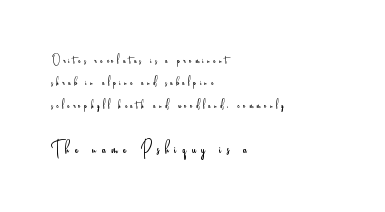
Tracking here is generous; glyphs stand well apart from one another. Look at the glyph heights: the lower group is clearly the bigger setting. The leading is moderate, giving the passage an even texture. A student would call this left alignment; a typographer would say flush left, rag right.
